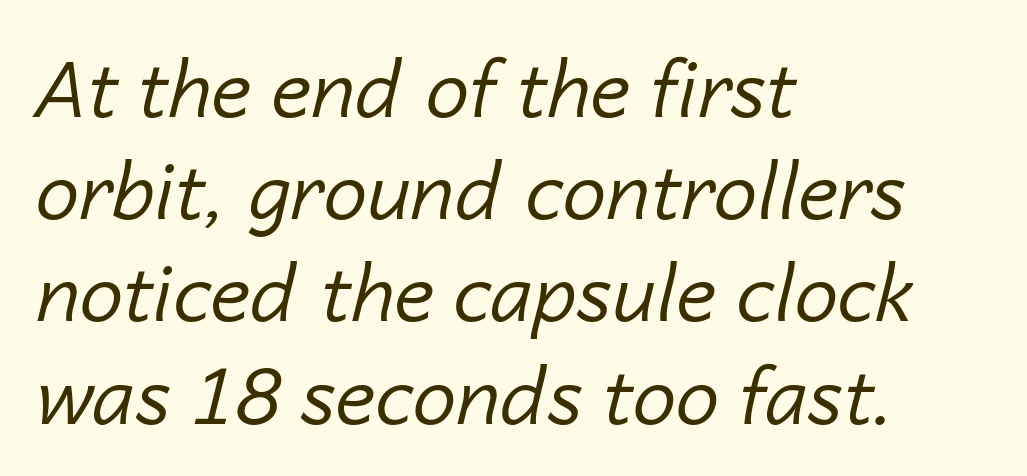
The image shows 78 px regular-weight type, italic (leaning right); set left-aligned, normal line spacing (1.31x), normal letter spacing, not underlined; low stroke contrast and a medium x-height.
